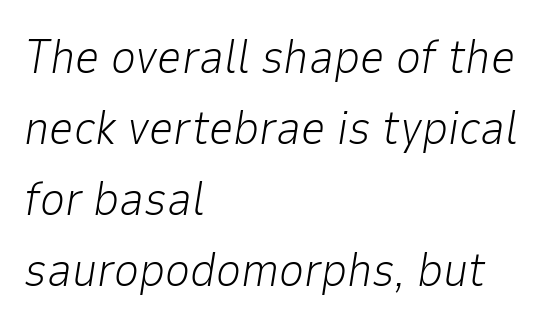
Between one letter and the next there's only the usual sliver of space. Is this a fixed-width face? No — the glyphs have proportional, varying widths. Just letters on the line, the space beneath them empty. This reads as an unemphasized weight, regular at the heaviest.
